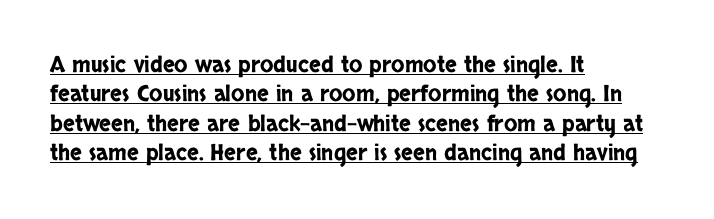
Q: Is the text italic (slanted)? A: No, it is upright.
Q: Is the text underlined? A: Yes.
Q: How is the paragraph aligned? A: Left-aligned.
Q: Is the spacing between letters normal or unusually wide? A: Normal.
Q: Is the spacing between lines tight, normal or loose? A: Normal.
